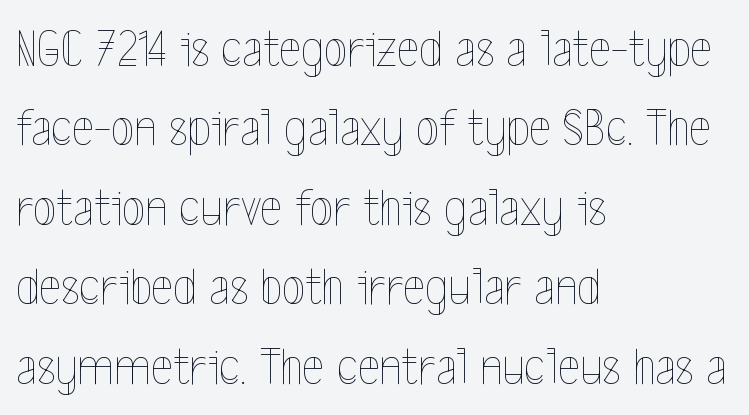
{"italic": "no", "bold": "no", "weight": "thin", "width": "condensed", "x_height": "medium", "monospaced": "no", "underline": "no", "align": "left", "line_spacing": "normal", "line_spacing_ratio": 1.5, "letter_spacing": "normal", "letter_spacing_em": 0.0, "glyph_px": 53}
